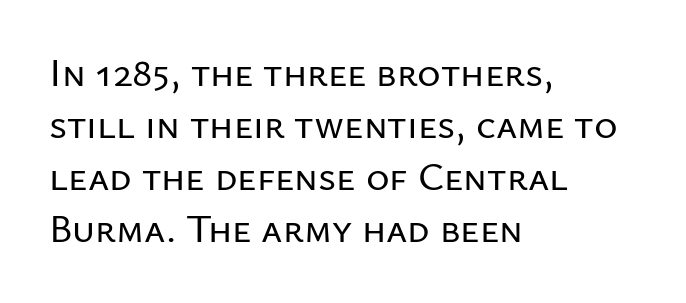
{"serif": "no", "italic": "no", "width": "normal", "stroke_contrast": "low", "x_height": "medium", "monospaced": "no", "underline": "no", "align": "left", "line_spacing": "normal", "line_spacing_ratio": 1.3, "letter_spacing": "normal", "letter_spacing_em": 0.0, "glyph_px": 40}
